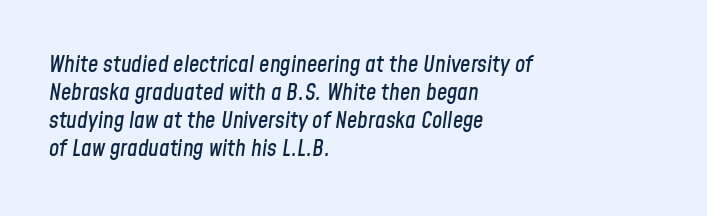
{"italic": "yes", "lean": "right", "slant_degrees": 8, "underline": "no", "align": "left", "line_spacing_ratio": 1.22, "letter_spacing": "normal", "letter_spacing_em": 0.0, "glyph_px": 23}
